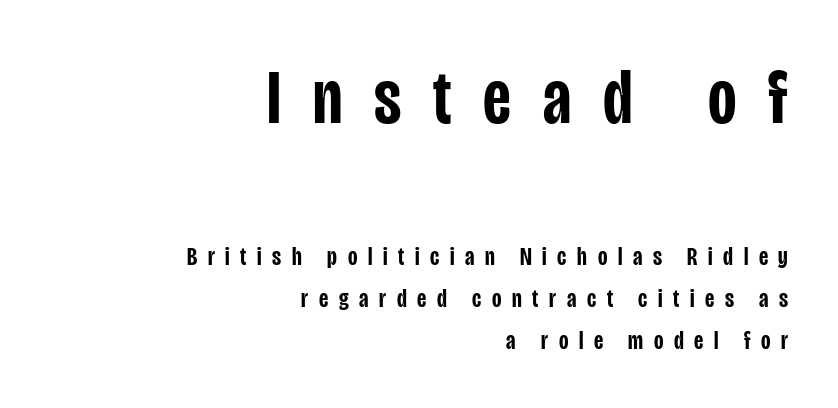
The image shows 78 px semibold, condensed sans-serif type, upright; set right-aligned, normal line spacing (1.63x), unusually wide letter spacing (+0.41 em), not underlined; the first (top) block is 3.0x larger; low stroke contrast and a large x-height.
